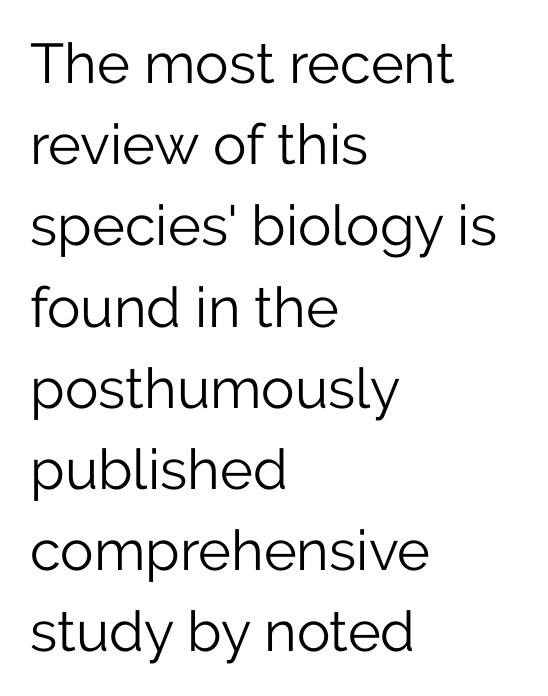
Q: Is the text bold? A: No.
Q: Is the text italic (slanted)? A: No, it is upright.
Q: Is the typeface a serif or a sans-serif typeface? A: Sans-serif.
Q: Is the text underlined? A: No.
Q: How is the paragraph aligned? A: Left-aligned.
Q: Is the spacing between letters normal or unusually wide? A: Normal.
Q: Is the spacing between lines tight, normal or loose? A: Normal.
Q: Width (condensed, normal, or wide)? A: Normal.
Q: Stroke contrast? A: Low.
Q: x-height? A: Medium.
Q: Monospaced? A: No.
